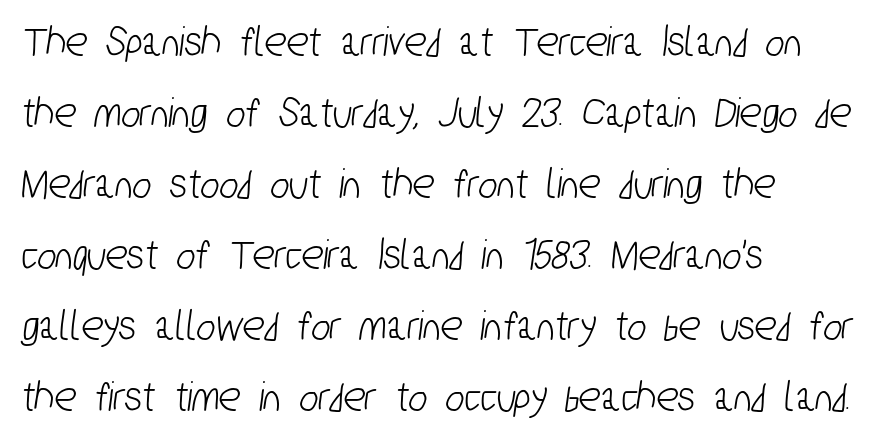
Q: Is the typeface a serif or a sans-serif typeface? A: Sans-serif.
Q: Is the text underlined? A: No.
Q: How is the paragraph aligned? A: Left-aligned.
Q: Is the spacing between letters normal or unusually wide? A: Normal.
Q: Is the spacing between lines tight, normal or loose? A: Normal.
Q: Width (condensed, normal, or wide)? A: Condensed.
Q: Stroke contrast? A: Low.
Q: x-height? A: Medium.
Q: Monospaced? A: No.
